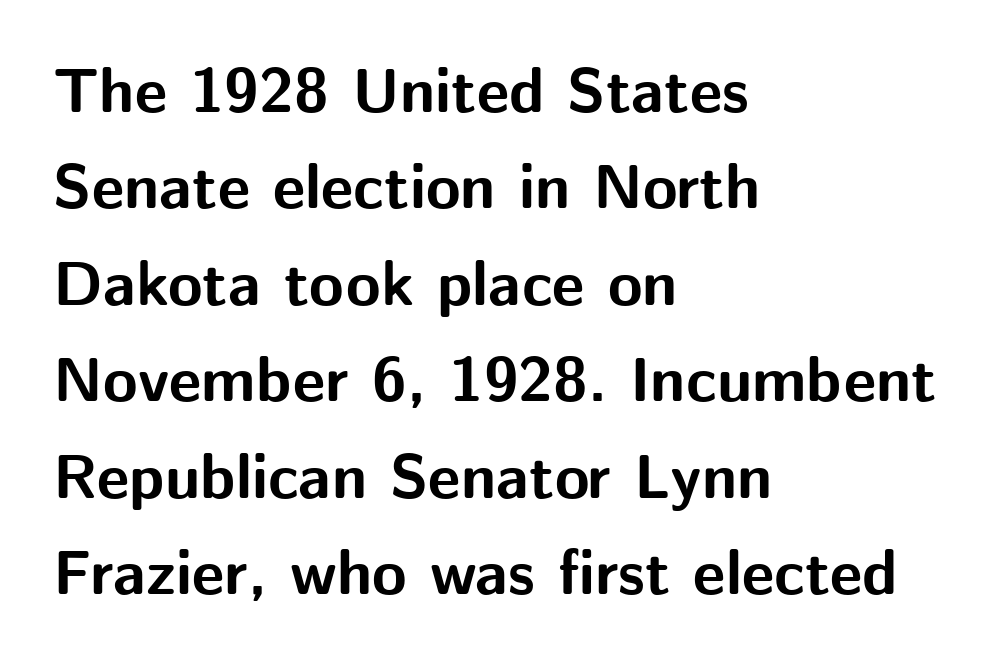
{"serif": "no", "italic": "no", "bold": "yes", "weight": "bold", "width": "normal", "stroke_contrast": "medium", "x_height": "medium", "monospaced": "no", "underline": "no", "align": "left", "line_spacing": "normal", "line_spacing_ratio": 1.53, "letter_spacing": "normal", "letter_spacing_em": 0.0, "glyph_px": 63}
